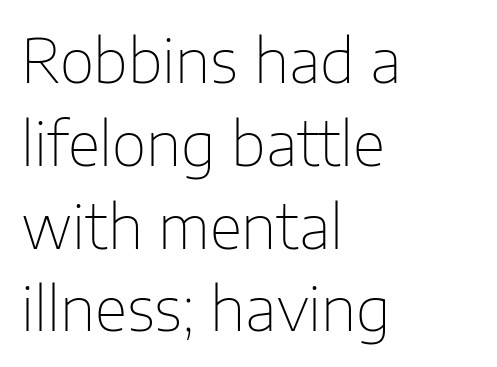
The image shows 60 px thin sans-serif type, upright; set left-aligned, normal line spacing (1.38x), normal letter spacing, not underlined; low stroke contrast and a medium x-height.
